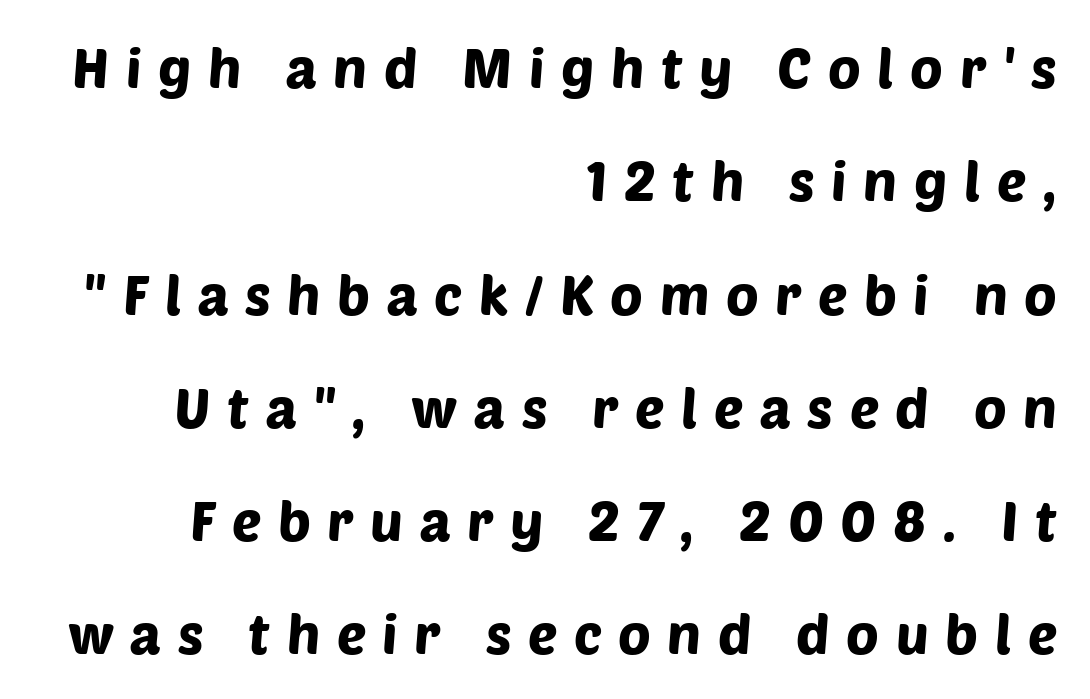
The image shows 55 px sans-serif type; set right-aligned, loose line spacing (2.06x), unusually wide letter spacing (+0.3 em), not underlined; low stroke contrast and a large x-height.
